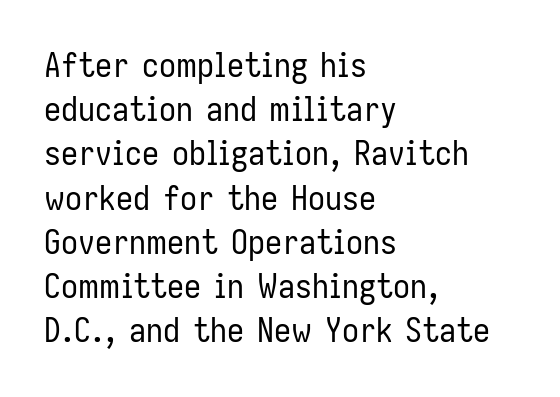
The image shows 34 px regular-weight, condensed sans-serif type, upright; set left-aligned, normal line spacing (1.3x), normal letter spacing, not underlined; low stroke contrast and a medium x-height.
